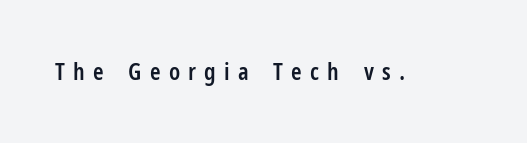
Q: Is the text bold? A: Semi-bold.
Q: Is the text italic (slanted)? A: No, it is upright.
Q: Is the text underlined? A: No.
Q: Is the spacing between letters normal or unusually wide? A: Unusually wide.
